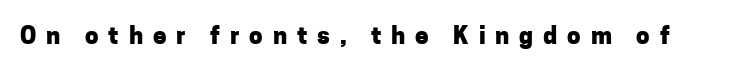
The image shows 24 px bold type, upright; set unusually wide letter spacing (+0.41 em), not underlined.
